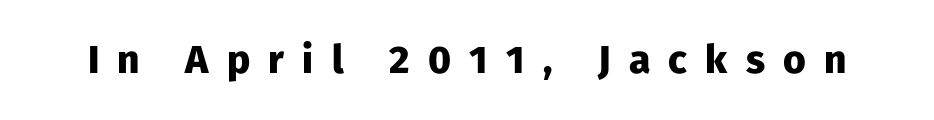
{"serif": "no", "italic": "no", "bold": "yes", "weight": "heavy", "width": "normal", "stroke_contrast": "low", "x_height": "medium", "monospaced": "no", "underline": "no", "letter_spacing": "wide", "letter_spacing_em": 0.47, "glyph_px": 39}
